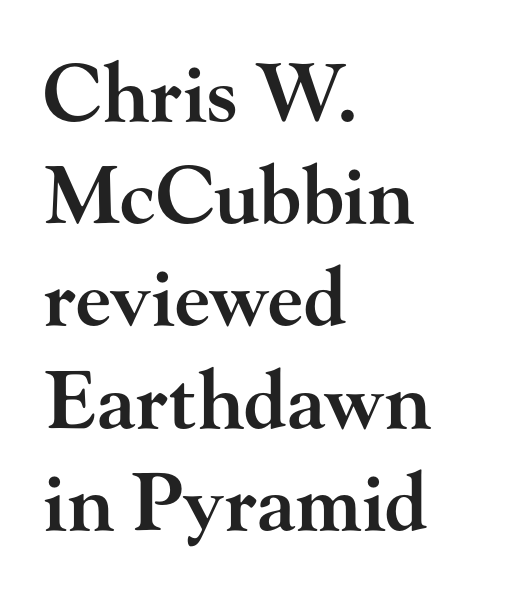
Q: Is the text bold? A: Semi-bold.
Q: Is the text italic (slanted)? A: No, it is upright.
Q: Is the typeface a serif or a sans-serif typeface? A: Serif.
Q: Is the text underlined? A: No.
Q: How is the paragraph aligned? A: Left-aligned.
Q: Is the spacing between letters normal or unusually wide? A: Normal.
Q: Is the spacing between lines tight, normal or loose? A: Normal.
Q: Width (condensed, normal, or wide)? A: Wide.
Q: Stroke contrast? A: High.
Q: x-height? A: Small.
Q: Monospaced? A: No.
